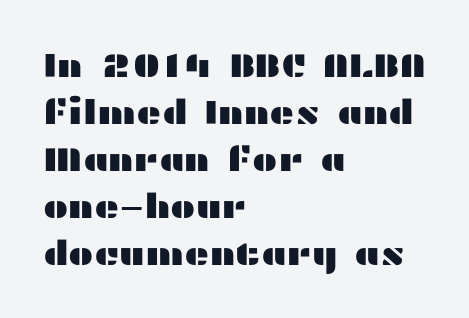
Rule under the text: the space is simply empty. Varying glyph widths throughout — classic text-font behaviour. This sample uses a sans-serif face. The ragged edge is on the right, which tells us the setting is flush left. Each new line begins a customary step beneath the previous one. The letterforms sit shoulder to shoulder at normal distance.
